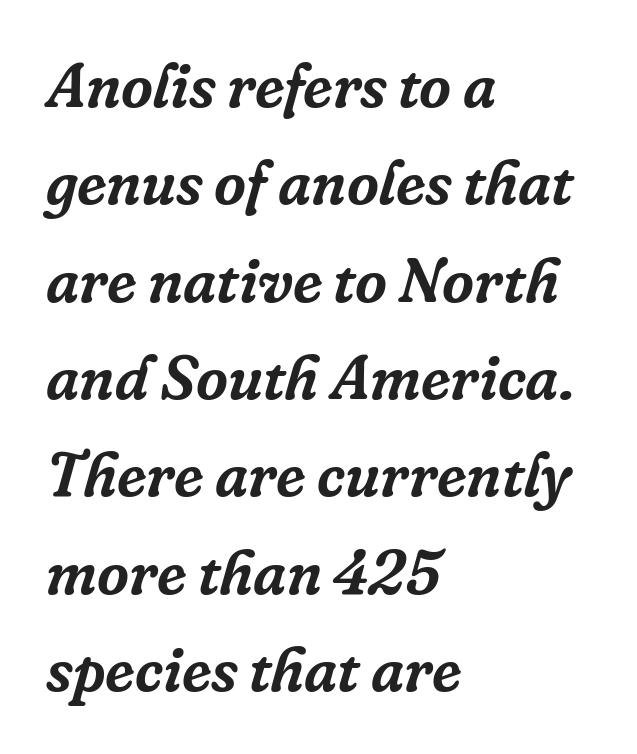
{"serif": "yes", "italic": "yes", "lean": "right", "slant_degrees": 16, "width": "normal", "stroke_contrast": "low", "x_height": "medium", "monospaced": "no", "underline": "no", "align": "left", "line_spacing": "normal", "line_spacing_ratio": 1.57, "letter_spacing": "normal", "letter_spacing_em": 0.0, "glyph_px": 62}
